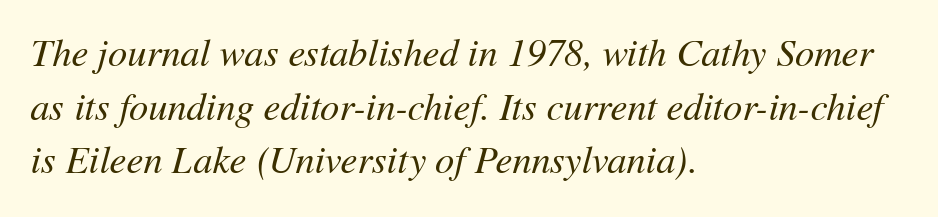
Q: Is the text bold? A: No.
Q: Is the text italic (slanted)? A: Yes, it leans right by about 11 degrees.
Q: Is the text underlined? A: No.
Q: How is the paragraph aligned? A: Left-aligned.
Q: Is the spacing between letters normal or unusually wide? A: Normal.
Q: Is the spacing between lines tight, normal or loose? A: Normal.
Q: Width (condensed, normal, or wide)? A: Normal.
Q: Stroke contrast? A: Medium.
Q: x-height? A: Medium.
Q: Monospaced? A: No.
